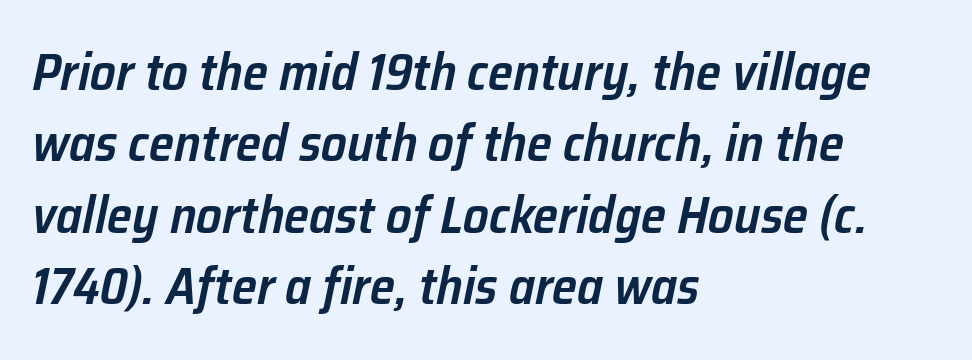
The image shows 51 px semibold type, italic (leaning right); set left-aligned, normal line spacing (1.4x), normal letter spacing, not underlined; low stroke contrast and a medium x-height.
